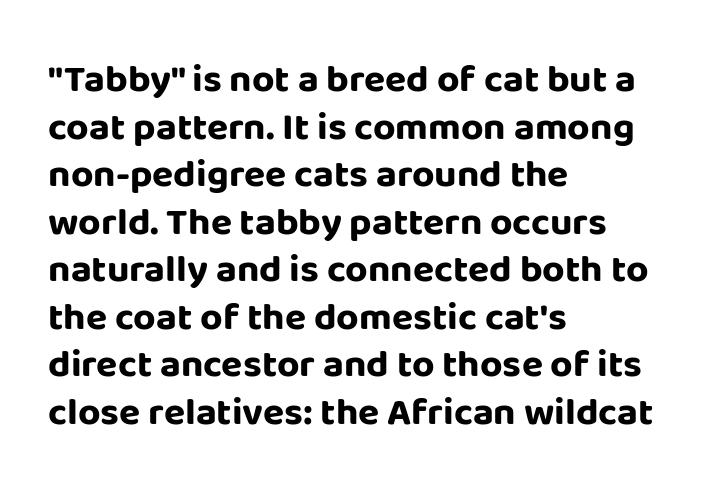
{"serif": "no", "italic": "no", "bold": "yes", "weight": "bold", "width": "normal", "stroke_contrast": "low", "x_height": "large", "monospaced": "no", "underline": "no", "align": "left", "line_spacing_ratio": 1.22, "letter_spacing": "normal", "letter_spacing_em": 0.0, "glyph_px": 39}
